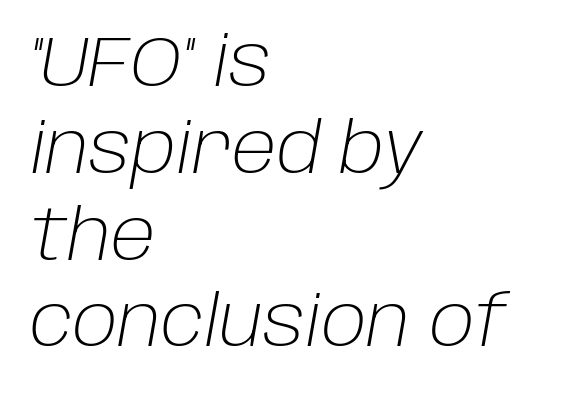
Q: Is the text bold? A: No.
Q: Is the text italic (slanted)? A: Yes, it leans right by about 10 degrees.
Q: Is the text underlined? A: No.
Q: How is the paragraph aligned? A: Left-aligned.
Q: Is the spacing between letters normal or unusually wide? A: Normal.
Q: Width (condensed, normal, or wide)? A: Normal.
Q: Stroke contrast? A: Low.
Q: x-height? A: Large.
Q: Monospaced? A: No.
